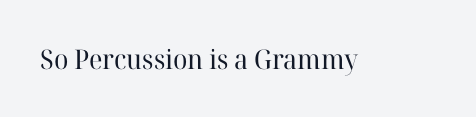
{"italic": "no", "bold": "no", "underline": "no", "letter_spacing": "normal", "letter_spacing_em": 0.0, "glyph_px": 27}
